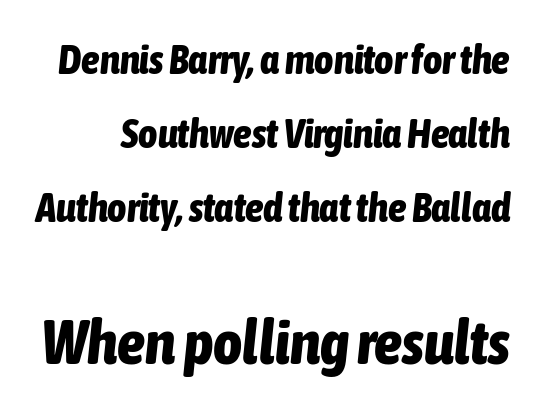
Q: Is the text bold? A: Yes.
Q: Is the text italic (slanted)? A: Yes, it leans right by about 6 degrees.
Q: Is the text underlined? A: No.
Q: Is the spacing between letters normal or unusually wide? A: Normal.
Q: Which block of text is set in a larger size, the first (top) or the second (bottom)? A: The second (bottom) one.
Q: Width (condensed, normal, or wide)? A: Condensed.
Q: Stroke contrast? A: Low.
Q: x-height? A: Medium.
Q: Monospaced? A: No.
